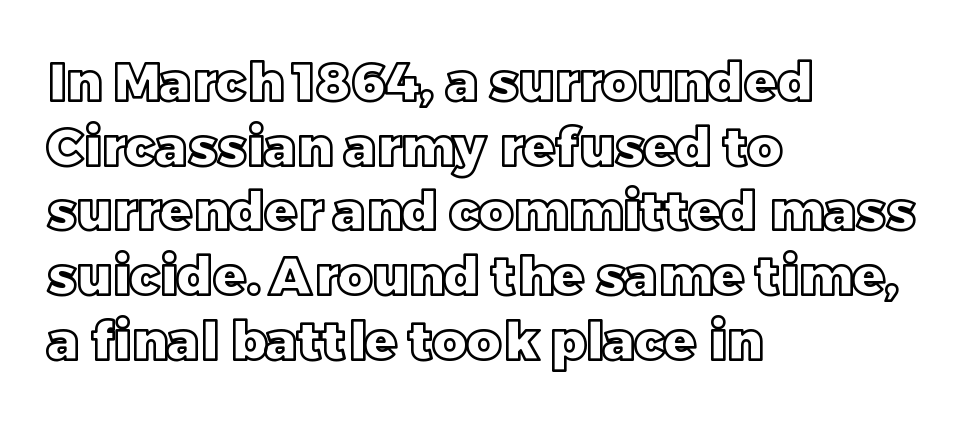
{"italic": "no", "width": "normal", "x_height": "large", "monospaced": "no", "underline": "no", "align": "left", "line_spacing_ratio": 1.22, "letter_spacing": "normal", "letter_spacing_em": 0.0, "glyph_px": 53}
